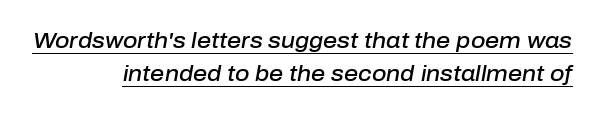
Q: Is the text bold? A: Semi-bold.
Q: Is the text italic (slanted)? A: Yes, it leans right by about 10 degrees.
Q: Is the text underlined? A: Yes.
Q: How is the paragraph aligned? A: Right-aligned.
Q: Is the spacing between letters normal or unusually wide? A: Normal.
Q: Is the spacing between lines tight, normal or loose? A: Normal.
